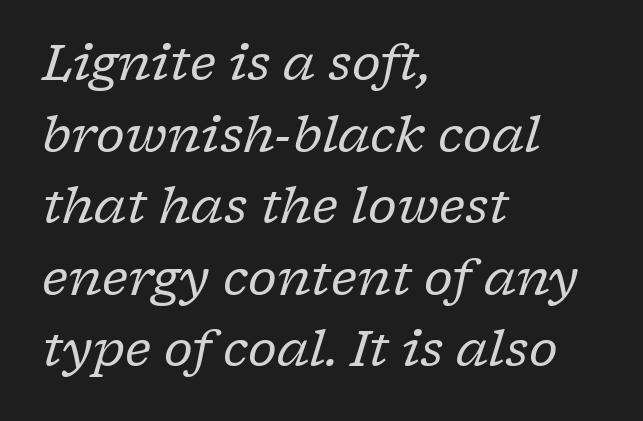
This is oblique type, the kind used for emphasis or titles. You could not count columns in this text — the font is proportionally spaced. The leading is moderate, giving the passage an even texture. How are the letters spaced? Ordinarily, with no added tracking.
